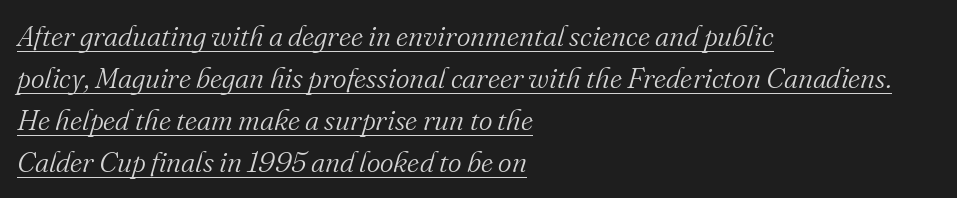
The image shows 29 px light serif type, italic (leaning right); set left-aligned, normal line spacing (1.45x), normal letter spacing, underlined; medium stroke contrast and a small x-height.
